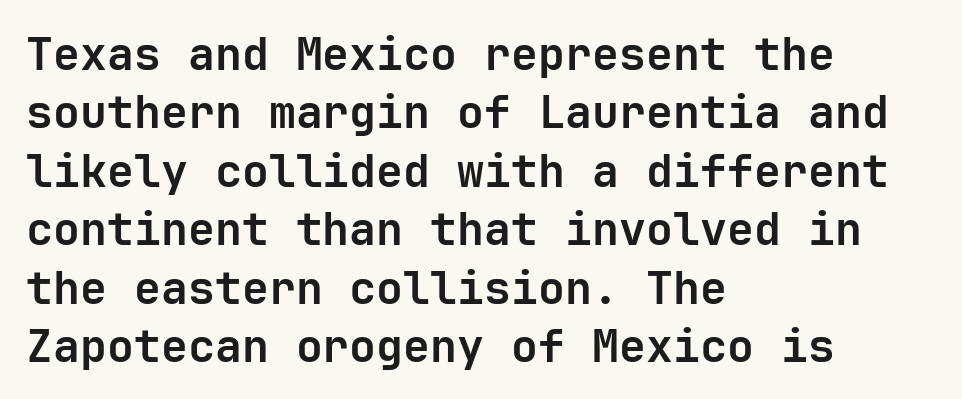
{"serif": "no", "italic": "no", "bold": "yes", "weight": "semibold", "width": "normal", "stroke_contrast": "low", "x_height": "medium", "underline": "no", "align": "left", "line_spacing": "normal", "line_spacing_ratio": 1.3, "letter_spacing": "normal", "letter_spacing_em": 0.0, "glyph_px": 45}
